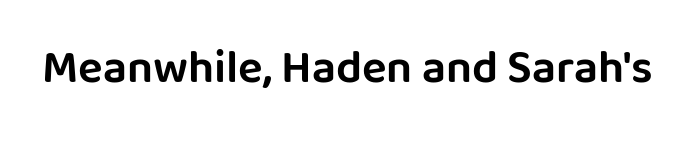
Q: Is the text italic (slanted)? A: No, it is upright.
Q: Is the typeface a serif or a sans-serif typeface? A: Sans-serif.
Q: Is the text underlined? A: No.
Q: Is the spacing between letters normal or unusually wide? A: Normal.
Q: Width (condensed, normal, or wide)? A: Normal.
Q: Stroke contrast? A: Low.
Q: x-height? A: Large.
Q: Monospaced? A: No.
